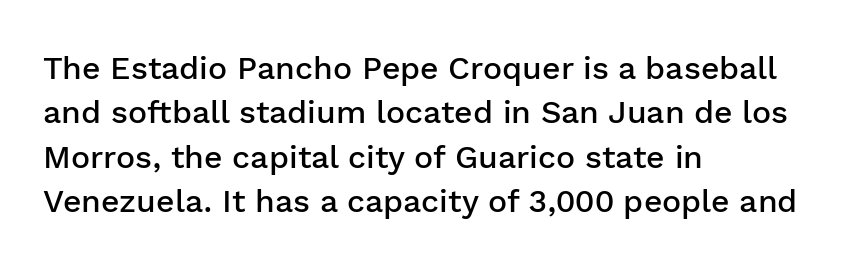
The image shows 32 px semibold sans-serif type, upright; set left-aligned, normal line spacing (1.39x), normal letter spacing, not underlined; low stroke contrast and a medium x-height.
